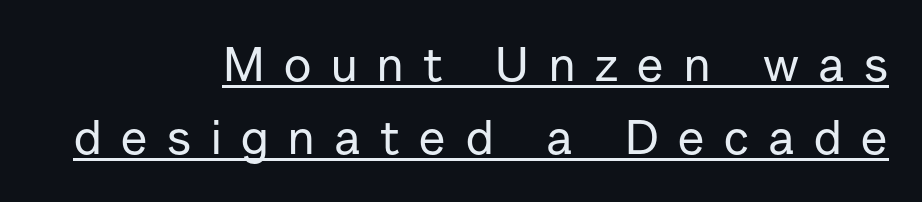
You could not count columns in this text — the font is proportionally spaced. Observe the wide spacing: letters keep a clear distance from each other. This rendering employs a face without finishing strokes, i.e., a sans-serif. The rendering uses the underline text-decoration.
